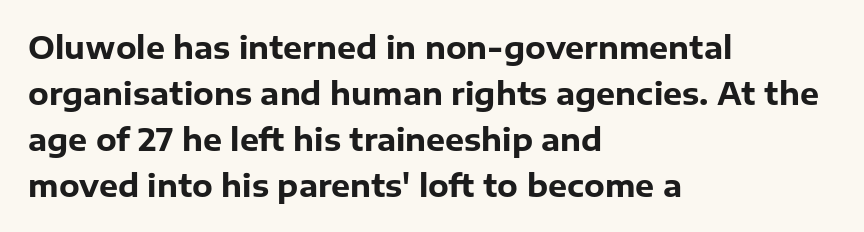
The image shows 30 px heavy sans-serif type, upright; set left-aligned, normal line spacing (1.53x), normal letter spacing, not underlined; low stroke contrast and a medium x-height.
